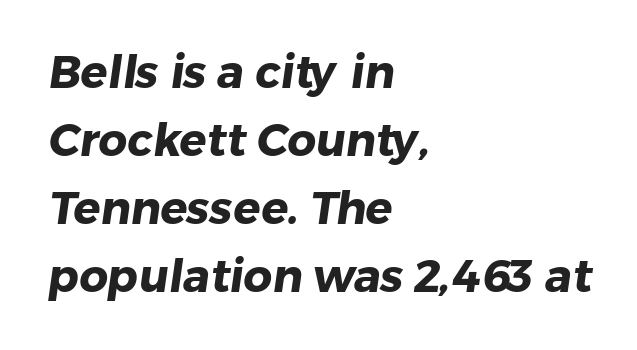
What kind of face is this? One without serifs — a sans. The gap between lines stays unmarked. Character widths vary here, with narrow letters taking less room than wide ones. The line-height multiplier appears to be the usual default. Teacher's note: observe the even left margin — that is flush-left alignment.
